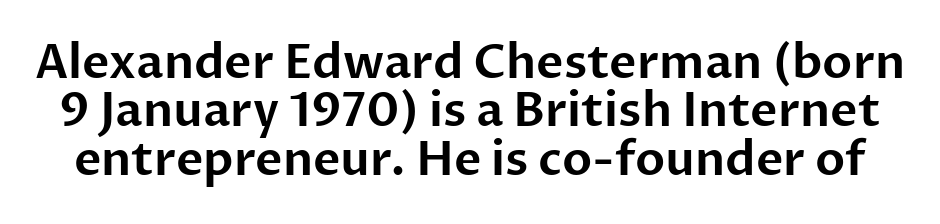
{"serif": "no", "italic": "no", "width": "normal", "stroke_contrast": "low", "x_height": "medium", "monospaced": "no", "underline": "no", "line_spacing": "tight", "line_spacing_ratio": 1.03, "letter_spacing": "normal", "letter_spacing_em": 0.0, "glyph_px": 47}
